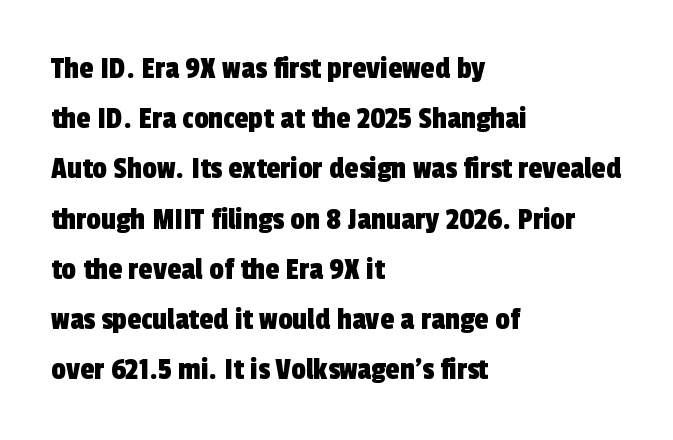
{"serif": "no", "width": "condensed", "x_height": "medium", "monospaced": "no", "underline": "no", "align": "left", "line_spacing": "normal", "line_spacing_ratio": 1.57, "letter_spacing": "normal", "letter_spacing_em": 0.0, "glyph_px": 32}
